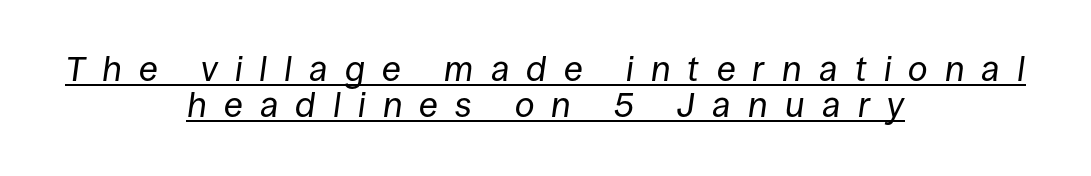
This is underlined copy, the kind a proofreader might mark for attention. Rendered with sloped, italic letterforms. Regarding leading, the lines here are crowded together. Line starts and ends both wander, symmetrically. Is the stroke heavy? The answer is a plain regular-or-lighter.
